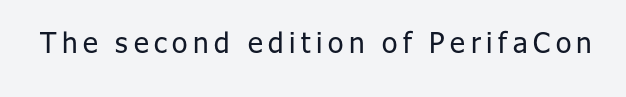
Observe the absence of serifs on each vertical stroke in this sample. Descender tails drop into unmarked territory. Short note: letters widely spaced. Weight class: somewhere from thin through regular.
